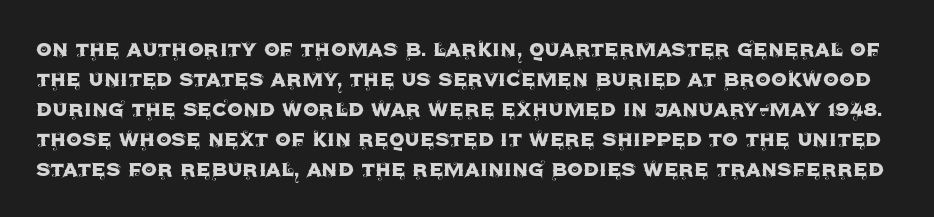
Q: Is the text italic (slanted)? A: No, it is upright.
Q: Is the text underlined? A: No.
Q: Is the spacing between letters normal or unusually wide? A: Normal.
